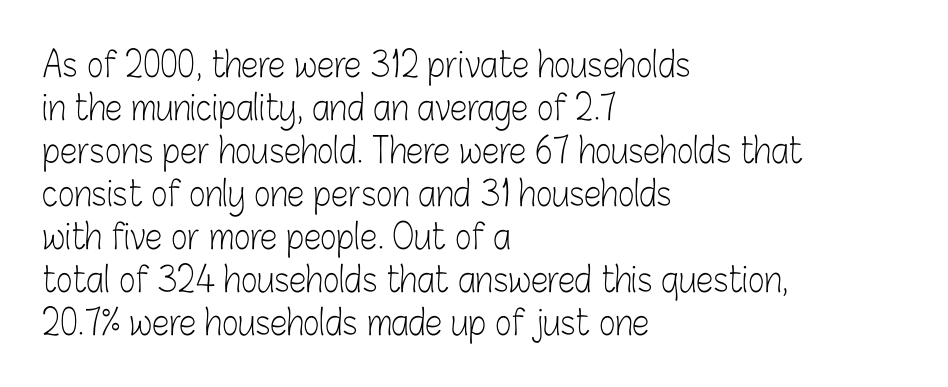
Q: Is the text bold? A: No.
Q: Is the text italic (slanted)? A: No, it is upright.
Q: Is the typeface a serif or a sans-serif typeface? A: Sans-serif.
Q: Is the text underlined? A: No.
Q: How is the paragraph aligned? A: Left-aligned.
Q: Is the spacing between letters normal or unusually wide? A: Normal.
Q: Width (condensed, normal, or wide)? A: Condensed.
Q: Stroke contrast? A: Low.
Q: x-height? A: Medium.
Q: Monospaced? A: No.
